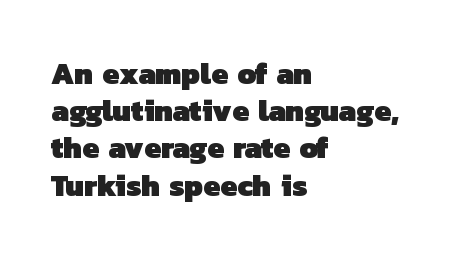
Q: Is the text bold? A: Yes.
Q: Is the typeface a serif or a sans-serif typeface? A: Sans-serif.
Q: Is the text underlined? A: No.
Q: How is the paragraph aligned? A: Left-aligned.
Q: Is the spacing between letters normal or unusually wide? A: Normal.
Q: Width (condensed, normal, or wide)? A: Normal.
Q: Stroke contrast? A: Low.
Q: x-height? A: Medium.
Q: Monospaced? A: No.
